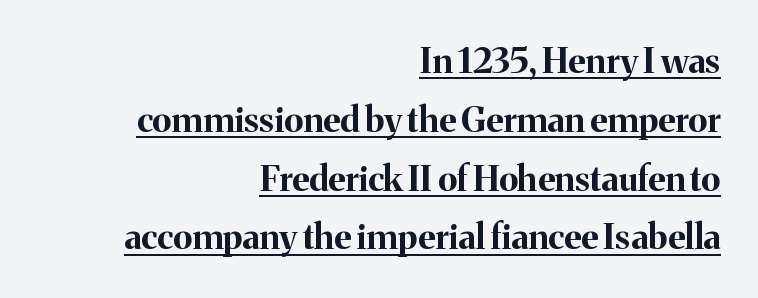
Yep, those are serifs on the letters. Compared with typical body copy, the letter spacing here is the same. The rendering uses the underline text-decoration. The passage shown is typed in a proportional face where columns would drift.
